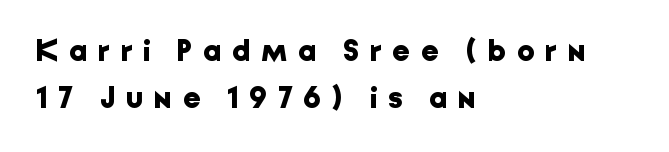
{"serif": "no", "italic": "no", "bold": "yes", "weight": "bold", "width": "normal", "stroke_contrast": "low", "x_height": "medium", "monospaced": "no", "underline": "no", "align": "left", "line_spacing": "normal", "line_spacing_ratio": 1.53, "letter_spacing": "wide", "letter_spacing_em": 0.35, "glyph_px": 31}
